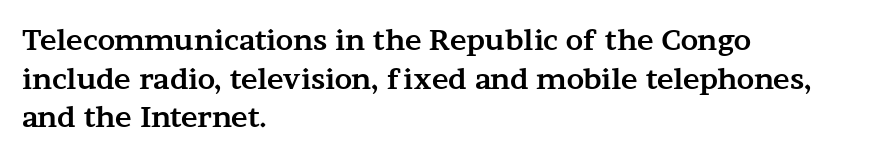
{"serif": "yes", "italic": "no", "bold": "yes", "weight": "bold", "width": "wide", "stroke_contrast": "medium", "x_height": "medium", "monospaced": "no", "underline": "no", "align": "left", "line_spacing": "normal", "line_spacing_ratio": 1.38, "letter_spacing": "normal", "letter_spacing_em": 0.0, "glyph_px": 28}
